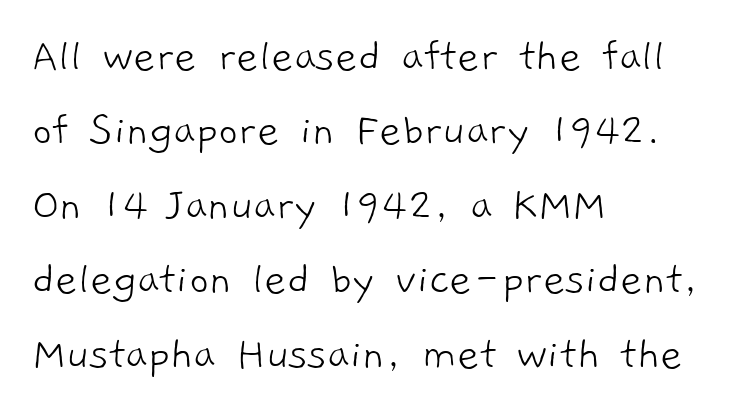
{"serif": "no", "bold": "no", "weight": "light", "width": "normal", "stroke_contrast": "low", "x_height": "medium", "monospaced": "no", "underline": "no", "align": "left", "line_spacing": "normal", "line_spacing_ratio": 1.55, "letter_spacing": "normal", "letter_spacing_em": 0.0, "glyph_px": 48}
